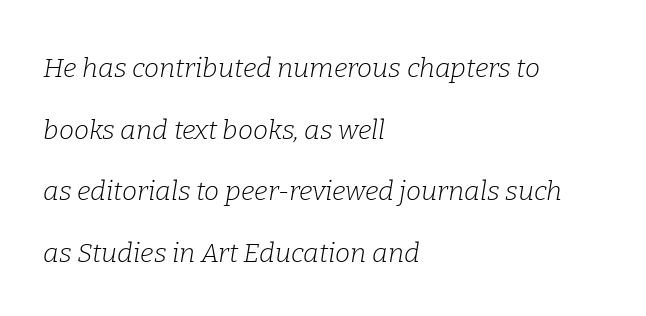
Q: Is the text bold? A: No.
Q: Is the text italic (slanted)? A: Yes, it leans right by about 9 degrees.
Q: Is the text underlined? A: No.
Q: How is the paragraph aligned? A: Left-aligned.
Q: Is the spacing between letters normal or unusually wide? A: Normal.
Q: Is the spacing between lines tight, normal or loose? A: Loose.
